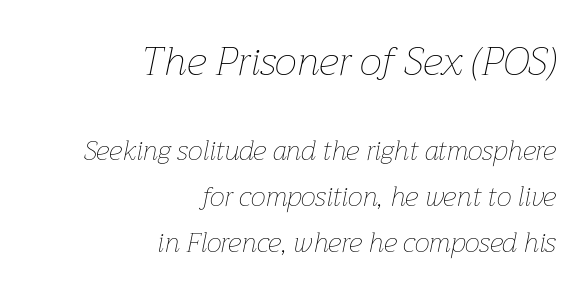
The image shows 40 px thin type, italic (leaning right); set right-aligned, normal line spacing (1.7x), normal letter spacing, not underlined; the first (top) block is 1.48x larger; low stroke contrast and a medium x-height.
